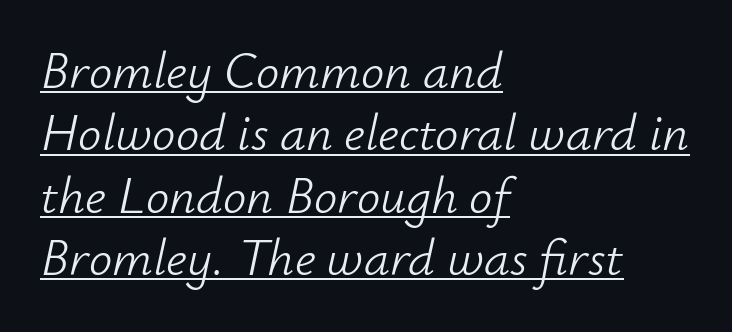
Q: Is the text bold? A: No.
Q: Is the text italic (slanted)? A: Yes, it leans right by about 12 degrees.
Q: Is the text underlined? A: Yes.
Q: How is the paragraph aligned? A: Left-aligned.
Q: Is the spacing between letters normal or unusually wide? A: Normal.
Q: Width (condensed, normal, or wide)? A: Normal.
Q: Stroke contrast? A: Low.
Q: x-height? A: Small.
Q: Monospaced? A: No.
